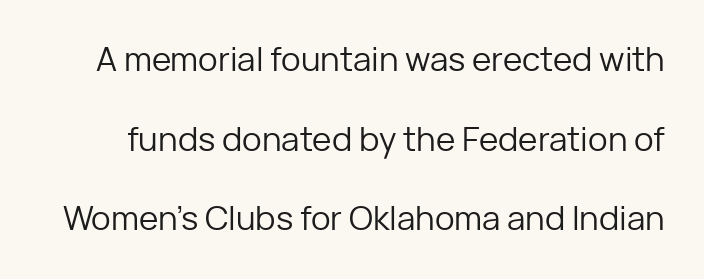
{"serif": "no", "italic": "no", "bold": "no", "weight": "regular", "width": "normal", "stroke_contrast": "low", "x_height": "medium", "monospaced": "no", "underline": "no", "line_spacing": "loose", "line_spacing_ratio": 2.41, "letter_spacing": "normal", "letter_spacing_em": 0.0, "glyph_px": 33}
